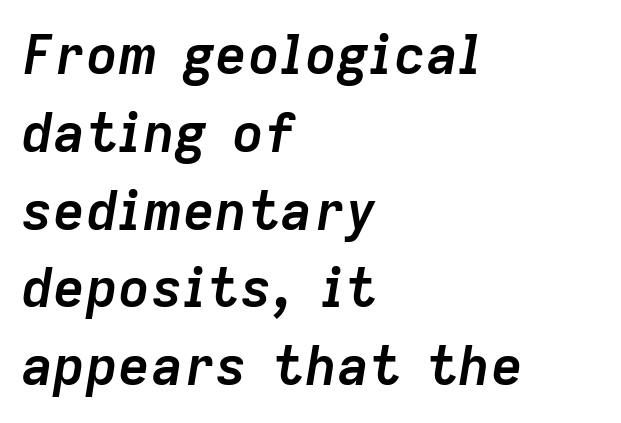
The image shows 54 px semibold type, italic (leaning right); set left-aligned, normal line spacing (1.44x), normal letter spacing, not underlined; low stroke contrast and a medium x-height.
